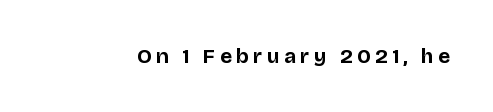
The image shows 21 px bold type, upright; set unusually wide letter spacing (+0.21 em), not underlined.
